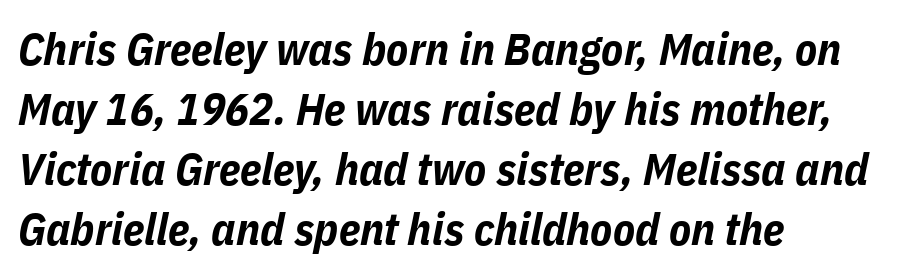
Typesetter's note: full bold, strokes at maximum text heaviness. This rendering uses left alignment, leaving the right contour irregular. Quick note: interline space is typical. Anything drawn beneath the words? Only blank space. Characters are canted at an angle relative to the baseline's perpendicular. Varying glyph widths throughout — classic text-font behaviour.
